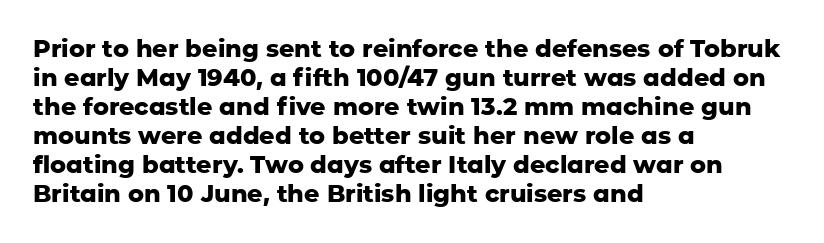
Q: Is the text bold? A: Yes.
Q: Is the text italic (slanted)? A: No, it is upright.
Q: Is the text underlined? A: No.
Q: How is the paragraph aligned? A: Left-aligned.
Q: Is the spacing between letters normal or unusually wide? A: Normal.
